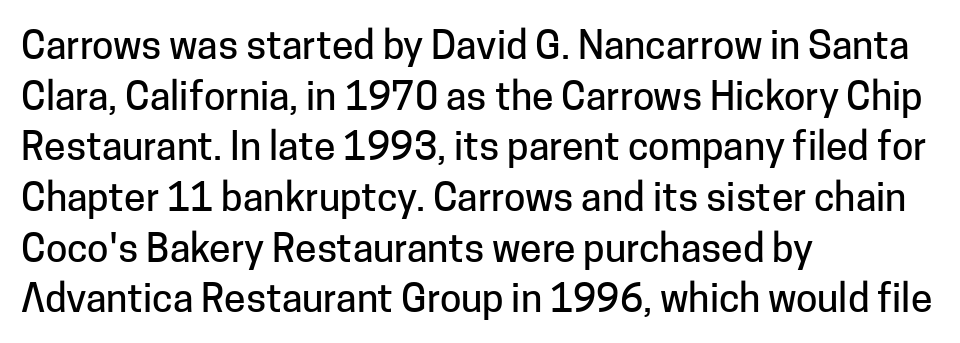
{"serif": "no", "italic": "no", "width": "normal", "stroke_contrast": "low", "x_height": "medium", "monospaced": "no", "underline": "no", "align": "left", "line_spacing": "normal", "line_spacing_ratio": 1.3, "letter_spacing": "normal", "letter_spacing_em": 0.0, "glyph_px": 39}
